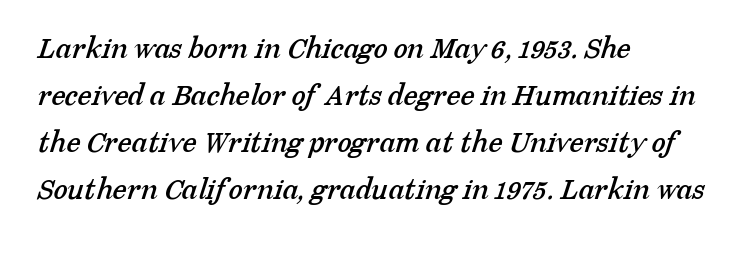
The image shows 32 px serif type; set left-aligned, normal line spacing (1.47x), normal letter spacing, not underlined; low stroke contrast and a medium x-height.
